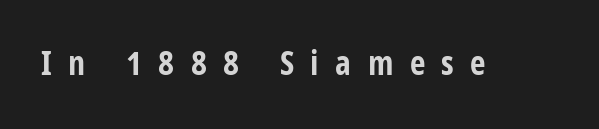
Q: Is the text bold? A: Yes.
Q: Is the text italic (slanted)? A: No, it is upright.
Q: Is the typeface a serif or a sans-serif typeface? A: Sans-serif.
Q: Is the text underlined? A: No.
Q: Is the spacing between letters normal or unusually wide? A: Unusually wide.
Q: Width (condensed, normal, or wide)? A: Condensed.
Q: Stroke contrast? A: Low.
Q: x-height? A: Large.
Q: Monospaced? A: No.
